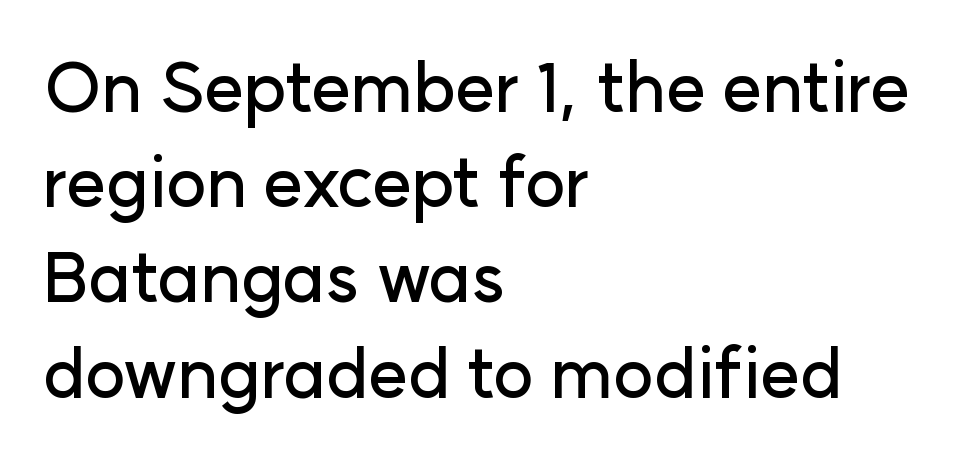
The image shows 69 px sans-serif type, upright; set left-aligned, normal line spacing (1.38x), normal letter spacing, not underlined; low stroke contrast and a medium x-height.
